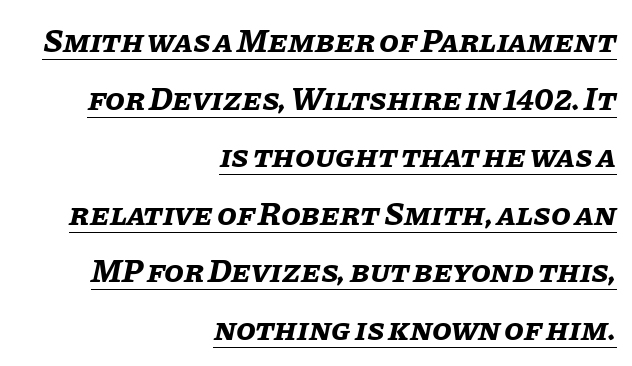
Emphasis is given by a line drawn under the lettering. The passage shown is typed in a proportional face where columns would drift. Weight check: bold — yes, fully. The text carries the slant typical of an italic or oblique font. Look at the tracking — it's just the regular setting, nothing added.
